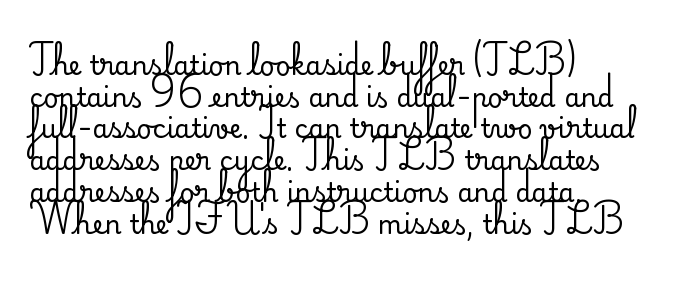
The lettering stays uniformly vertical, giving the passage a roman look. The baseline area is clear. The setting favours the left margin, as ordinary paragraphs usually do. These lines keep a tight, regular rhythm from letter to letter.
